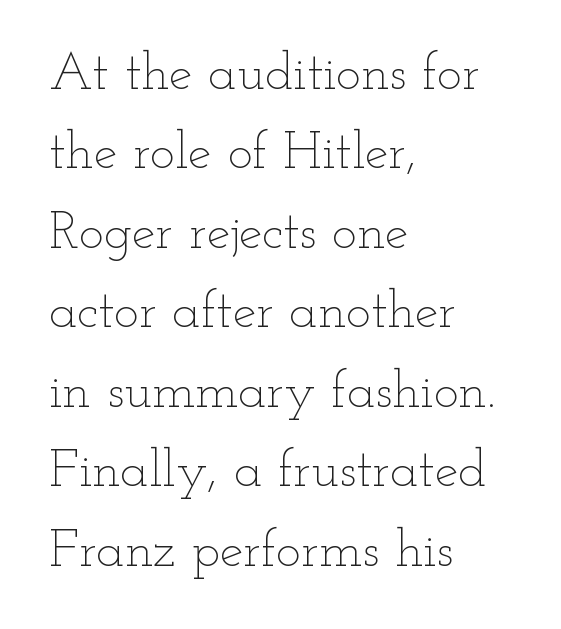
The image shows 53 px thin, wide type, upright; set left-aligned, normal line spacing (1.5x), normal letter spacing, not underlined; low stroke contrast and a small x-height.
